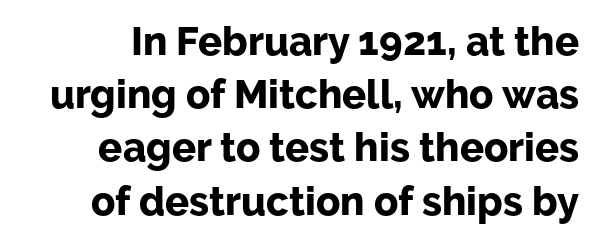
{"serif": "no", "italic": "no", "bold": "yes", "weight": "bold", "width": "normal", "stroke_contrast": "low", "x_height": "medium", "monospaced": "no", "underline": "no", "line_spacing": "normal", "line_spacing_ratio": 1.33, "letter_spacing": "normal", "letter_spacing_em": 0.0, "glyph_px": 40}
